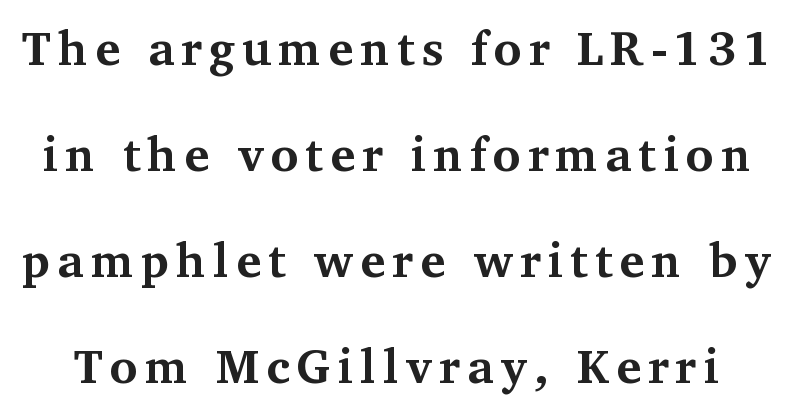
Q: Is the text bold? A: Yes.
Q: Is the text italic (slanted)? A: No, it is upright.
Q: Is the typeface a serif or a sans-serif typeface? A: Serif.
Q: Is the text underlined? A: No.
Q: Is the spacing between lines tight, normal or loose? A: Loose.
Q: Width (condensed, normal, or wide)? A: Normal.
Q: Stroke contrast? A: Medium.
Q: x-height? A: Medium.
Q: Monospaced? A: No.
